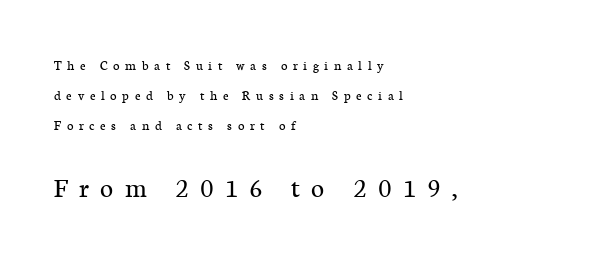
{"serif": "yes", "italic": "no", "bold": "no", "weight": "regular", "width": "normal", "stroke_contrast": "low", "x_height": "medium", "monospaced": "no", "underline": "no", "align": "left", "line_spacing": "loose", "line_spacing_ratio": 2.14, "letter_spacing": "wide", "letter_spacing_em": 0.4, "larger_block": "second", "size_ratio": 2.0, "glyph_px": 28}
